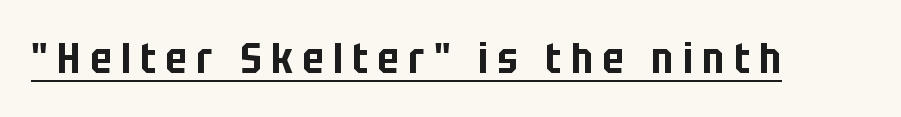
This rendering widens character spacing well past its baseline value. No italicization has been applied; the sample stays upright. Is this a fixed-width face? No — the glyphs have proportional, varying widths. Emphasis is given by a line drawn under the lettering.
